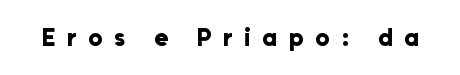
Q: Is the text bold? A: Yes.
Q: Is the text italic (slanted)? A: No, it is upright.
Q: Is the text underlined? A: No.
Q: Is the spacing between letters normal or unusually wide? A: Unusually wide.
